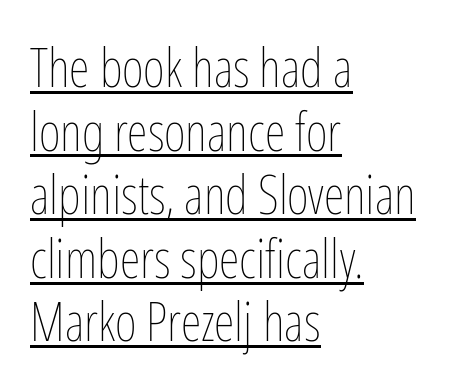
The specimen reads as upright at a glance. Compared with a centered layout, this one pins lines to the left instead. The strokes carry an ordinary text weight at most. The specimen includes a rule beneath the text block's lines. The horizontal fit of the characters is conventional and even. These lines are rendered in a variable-pitch font.
